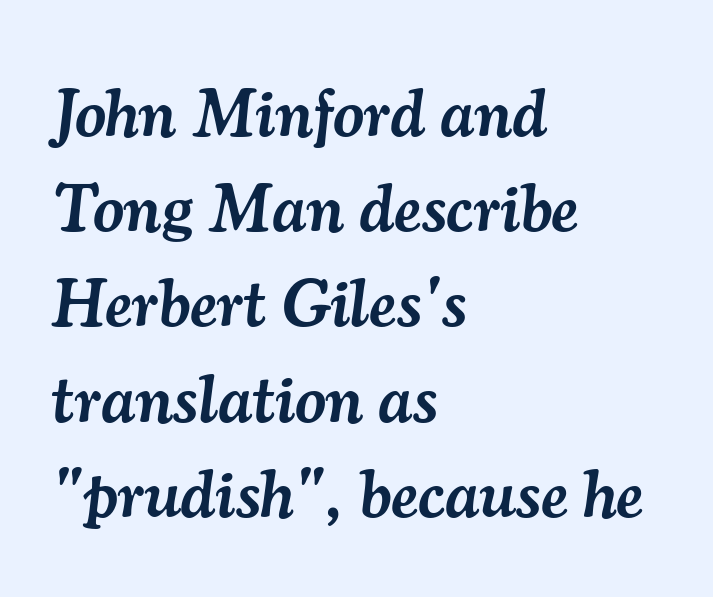
The image shows 68 px semibold serif type, italic (leaning right); set left-aligned, normal line spacing (1.4x), normal letter spacing, not underlined; medium stroke contrast and a small x-height.
